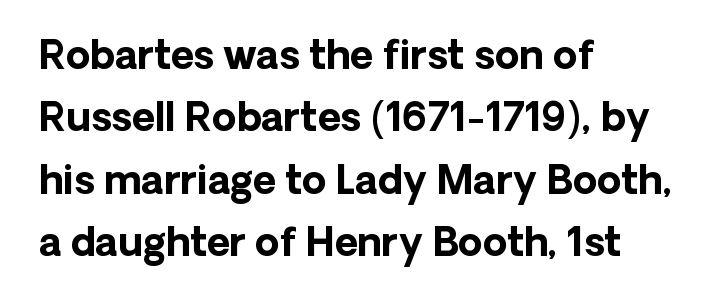
This sample uses an upright cut, with every glyph sitting square on the baseline. Normally led — the rows are evenly, conventionally spaced. Looks like regular typesetting: each glyph gets only the width it needs. These words are printed bold, with thick strokes throughout.
